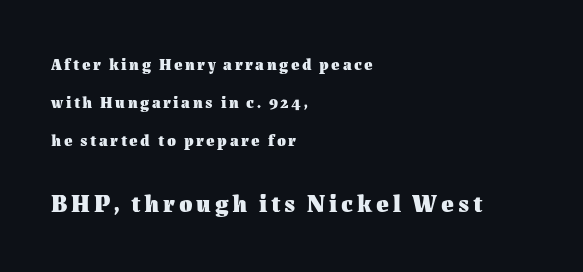
The leading is generous, giving the passage an open texture. Is the type bold? Yes — the strokes are clearly thick and heavy. Does the bottom block carry the larger type? Yes, it does. This rendering uses left alignment, leaving the right contour irregular.
